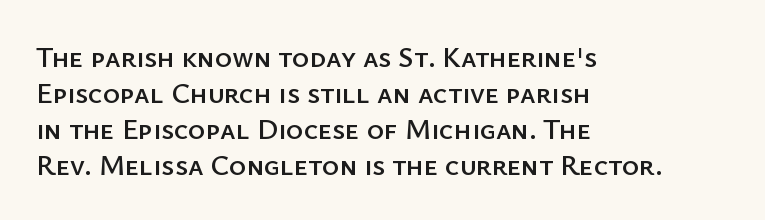
The image shows 29 px sans-serif type, upright; set left-aligned, line spacing 1.24x, normal letter spacing, not underlined; low stroke contrast and a medium x-height.
